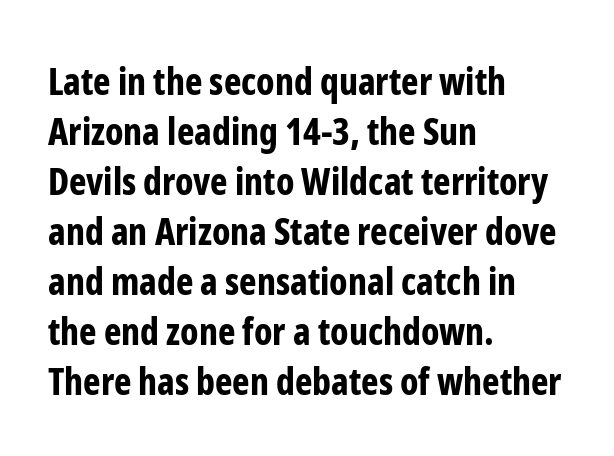
{"serif": "no", "italic": "no", "bold": "yes", "weight": "bold", "width": "condensed", "stroke_contrast": "low", "x_height": "medium", "monospaced": "no", "underline": "no", "align": "left", "line_spacing": "normal", "line_spacing_ratio": 1.35, "letter_spacing": "normal", "letter_spacing_em": 0.0, "glyph_px": 37}
